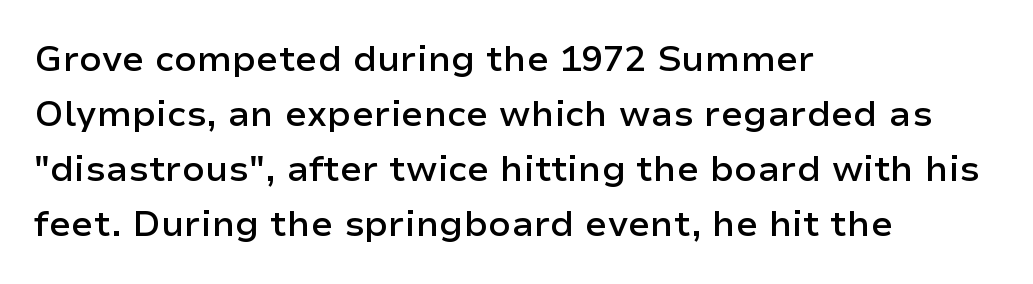
The image shows 36 px semibold sans-serif type, upright; set left-aligned, normal line spacing (1.53x), normal letter spacing, not underlined; low stroke contrast and a medium x-height.
